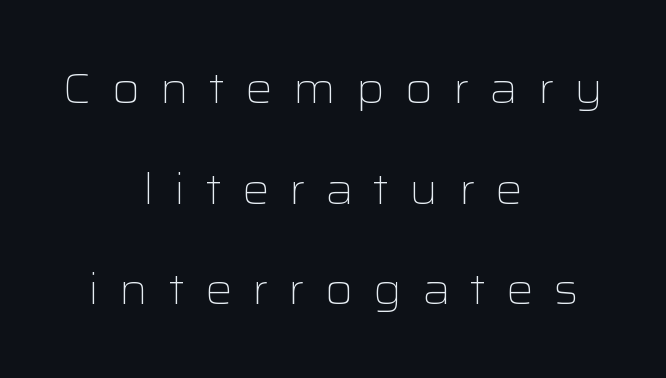
{"serif": "no", "italic": "no", "bold": "no", "weight": "light", "width": "wide", "stroke_contrast": "low", "x_height": "medium", "monospaced": "no", "underline": "no", "align": "center", "line_spacing": "loose", "line_spacing_ratio": 2.34, "letter_spacing": "wide", "letter_spacing_em": 0.46, "glyph_px": 43}
